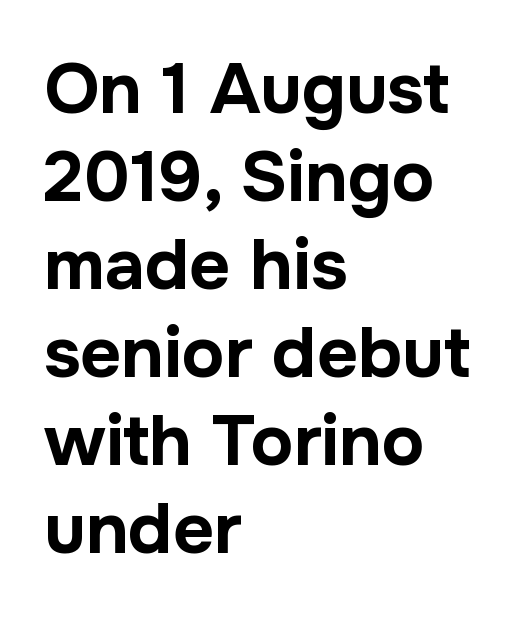
{"serif": "no", "italic": "no", "bold": "yes", "weight": "bold", "width": "normal", "stroke_contrast": "low", "x_height": "medium", "monospaced": "no", "underline": "no", "align": "left", "line_spacing_ratio": 1.24, "letter_spacing": "normal", "letter_spacing_em": 0.0, "glyph_px": 71}
